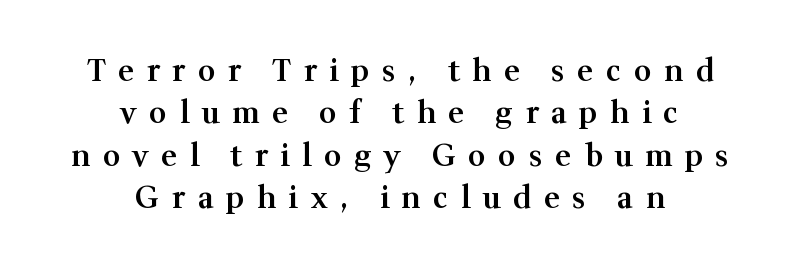
The image shows 30 px semibold serif type, upright; set centered, normal line spacing (1.41x), unusually wide letter spacing (+0.42 em), not underlined; medium stroke contrast and a medium x-height.
